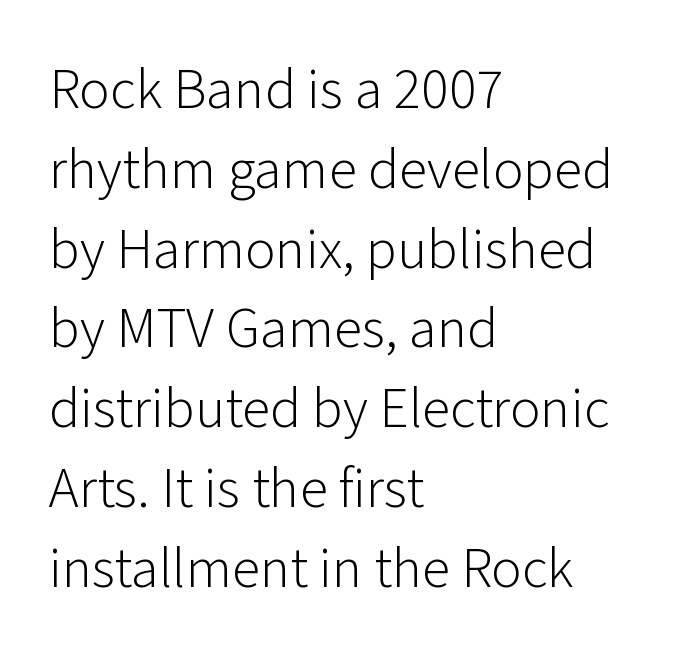
The image shows 57 px light sans-serif type, upright; set left-aligned, normal line spacing (1.4x), normal letter spacing, not underlined; low stroke contrast and a medium x-height.
